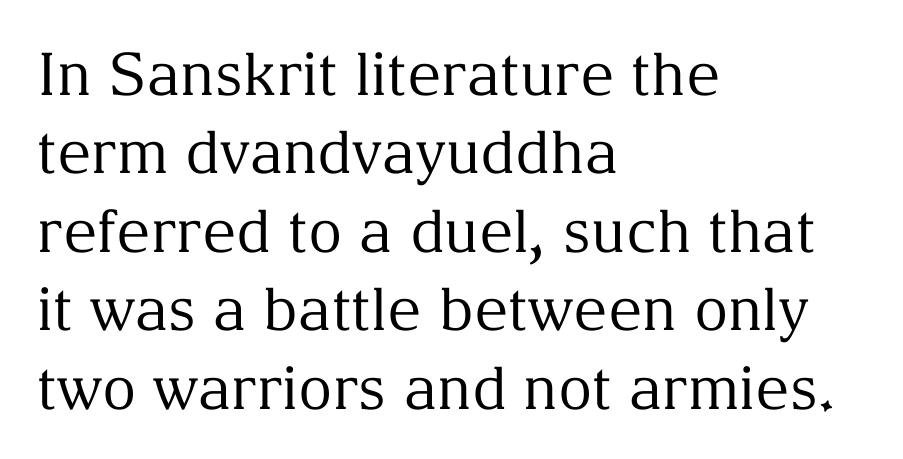
The image shows 59 px regular-weight serif type, upright; set left-aligned, normal line spacing (1.33x), normal letter spacing, not underlined; medium stroke contrast and a medium x-height.
